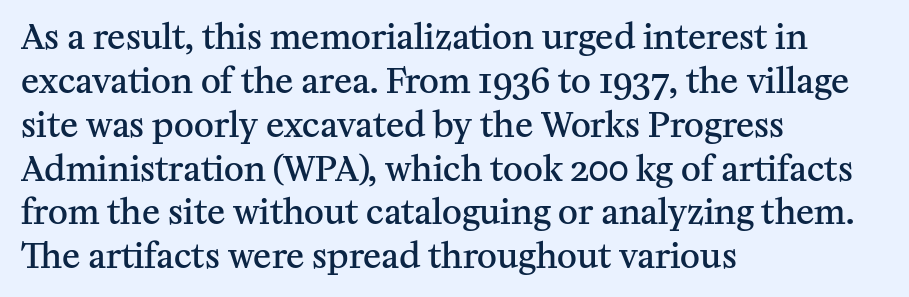
Q: Is the text bold? A: Semi-bold.
Q: Is the text italic (slanted)? A: No, it is upright.
Q: Is the typeface a serif or a sans-serif typeface? A: Serif.
Q: Is the text underlined? A: No.
Q: How is the paragraph aligned? A: Left-aligned.
Q: Is the spacing between letters normal or unusually wide? A: Normal.
Q: Is the spacing between lines tight, normal or loose? A: Normal.
Q: Width (condensed, normal, or wide)? A: Normal.
Q: Stroke contrast? A: Medium.
Q: x-height? A: Medium.
Q: Monospaced? A: No.
